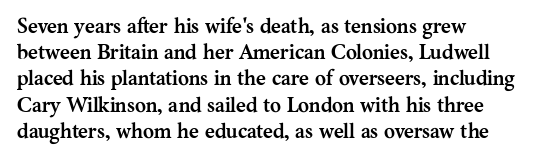
Does the weight exceed regular? Yes, all the way to bold. A typesetter would mark this as roman, not italic. The glyphs are unaccompanied by any horizontal stroke below them. Interline gaps are of average width in this sample. The horizontal fit of the characters is conventional and even.
